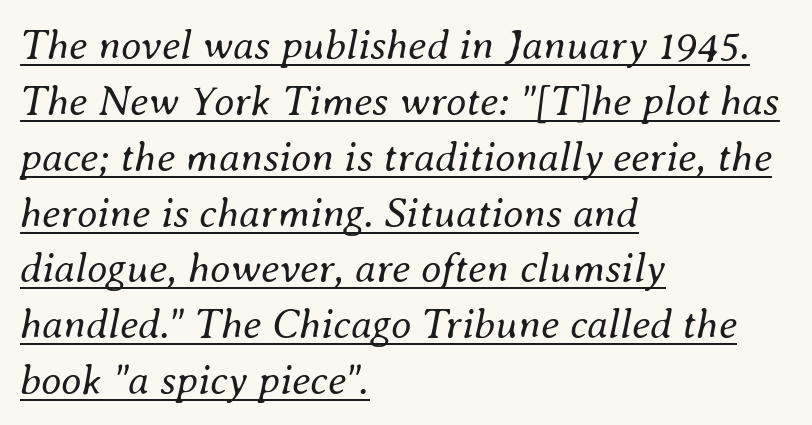
Vertically, the passage feels balanced, rows spaced as you'd expect. Think of a printed novel: that variable character pitch is what you see here. Does the lettering tilt? It does — this is italic. The rendering uses the underline text-decoration.
